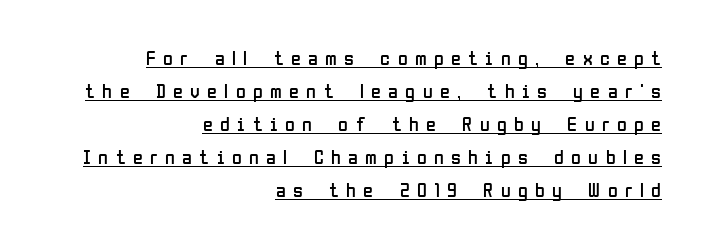
Q: Is the text bold? A: No.
Q: Is the text italic (slanted)? A: No, it is upright.
Q: Is the text underlined? A: Yes.
Q: How is the paragraph aligned? A: Right-aligned.
Q: Is the spacing between letters normal or unusually wide? A: Unusually wide.
Q: Is the spacing between lines tight, normal or loose? A: Normal.
